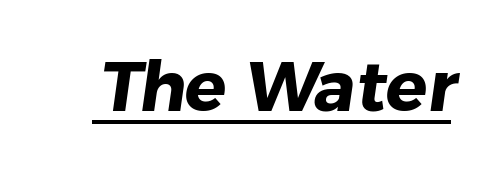
Q: Is the text bold? A: Yes.
Q: Is the typeface a serif or a sans-serif typeface? A: Sans-serif.
Q: Is the text underlined? A: Yes.
Q: Is the spacing between letters normal or unusually wide? A: Normal.
Q: Width (condensed, normal, or wide)? A: Normal.
Q: Stroke contrast? A: Low.
Q: x-height? A: Medium.
Q: Monospaced? A: No.
